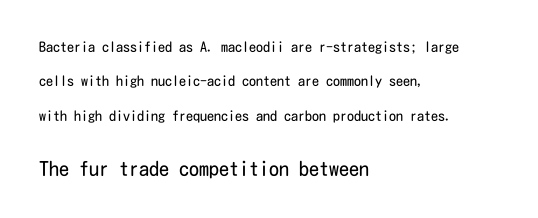
Posture: straight, roman, zero tilt. Type size steps up from the first block to the second. The face looks like a standard text weight, possibly lighter. Horizontal alignment here is leftward, the default for most running prose.
